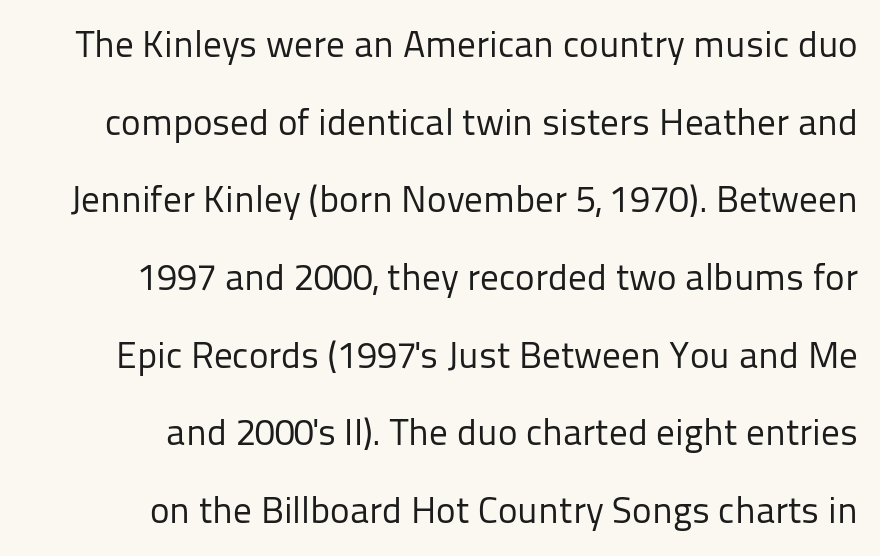
{"serif": "no", "italic": "no", "bold": "no", "weight": "regular", "width": "normal", "stroke_contrast": "low", "x_height": "medium", "monospaced": "no", "underline": "no", "align": "right", "line_spacing": "loose", "line_spacing_ratio": 2.1, "letter_spacing": "normal", "letter_spacing_em": 0.0, "glyph_px": 37}
